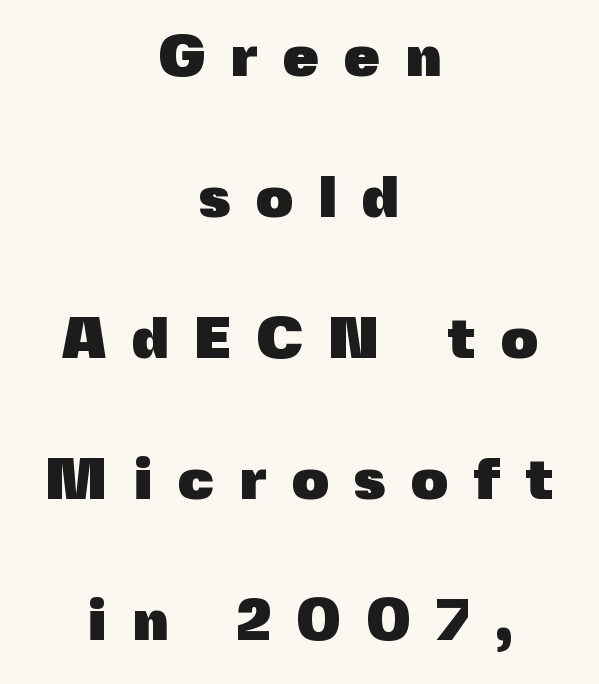
{"serif": "no", "italic": "no", "bold": "yes", "weight": "heavy", "width": "normal", "x_height": "medium", "monospaced": "no", "underline": "no", "align": "center", "line_spacing": "loose", "line_spacing_ratio": 2.43, "letter_spacing": "wide", "letter_spacing_em": 0.43, "glyph_px": 58}
